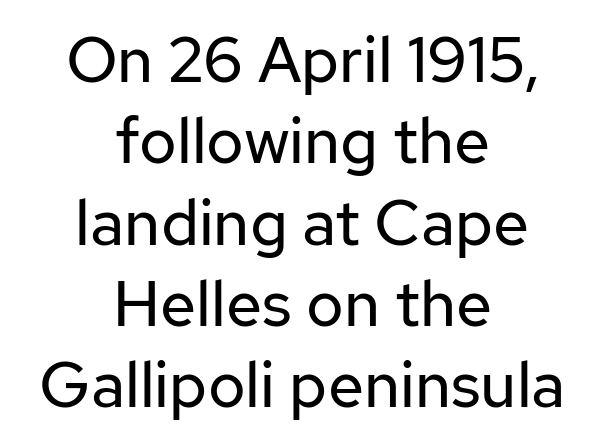
The image shows 64 px regular-weight sans-serif type, upright; set centered, normal line spacing (1.27x), normal letter spacing, not underlined; low stroke contrast and a medium x-height.
